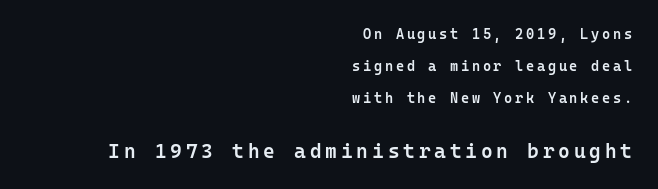
Q: Is the text bold? A: Semi-bold.
Q: Is the text italic (slanted)? A: No, it is upright.
Q: Is the text underlined? A: No.
Q: How is the paragraph aligned? A: Right-aligned.
Q: Is the spacing between lines tight, normal or loose? A: Loose.
Q: Which block of text is set in a larger size, the first (top) or the second (bottom)? A: The second (bottom) one.
